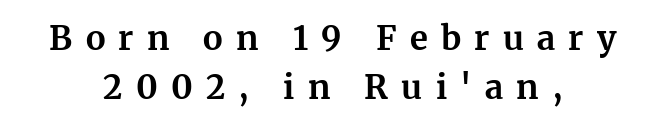
Unlike italic type, these characters show no tilt at all. Is this a sans? No — the strokes have serifs. Each new line begins a customary step beneath the previous one. The face used here is rendered with a markedly widened letterfit. Nobody drew a line under any word here.
